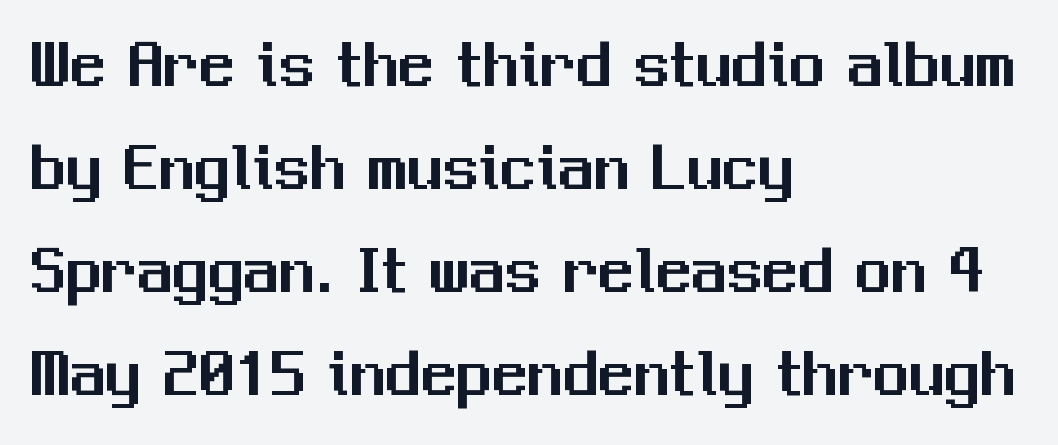
The image shows 71 px sans-serif type, upright; set left-aligned, normal line spacing (1.45x), normal letter spacing, not underlined; medium stroke contrast and a medium x-height.
